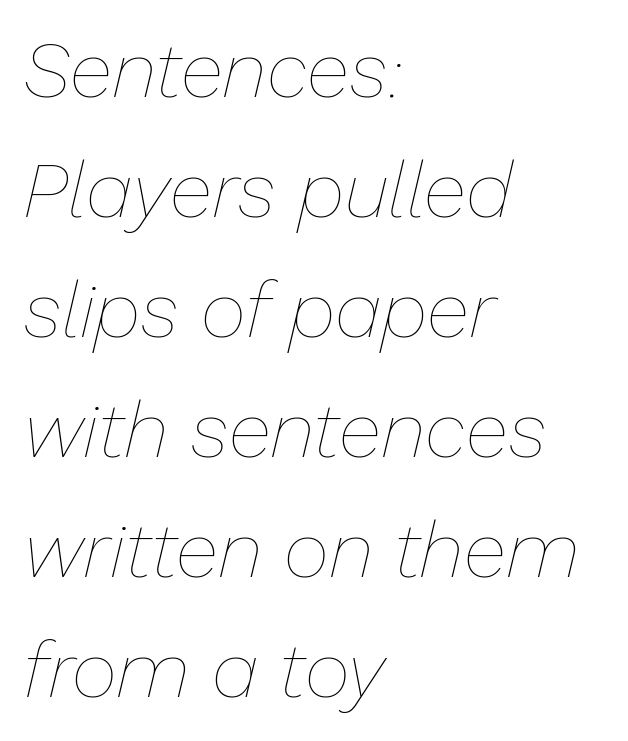
Q: Is the text bold? A: No.
Q: Is the text italic (slanted)? A: Yes, it leans right by about 13 degrees.
Q: Is the text underlined? A: No.
Q: How is the paragraph aligned? A: Left-aligned.
Q: Is the spacing between letters normal or unusually wide? A: Normal.
Q: Is the spacing between lines tight, normal or loose? A: Normal.
Q: Width (condensed, normal, or wide)? A: Normal.
Q: Stroke contrast? A: Low.
Q: x-height? A: Medium.
Q: Monospaced? A: No.
